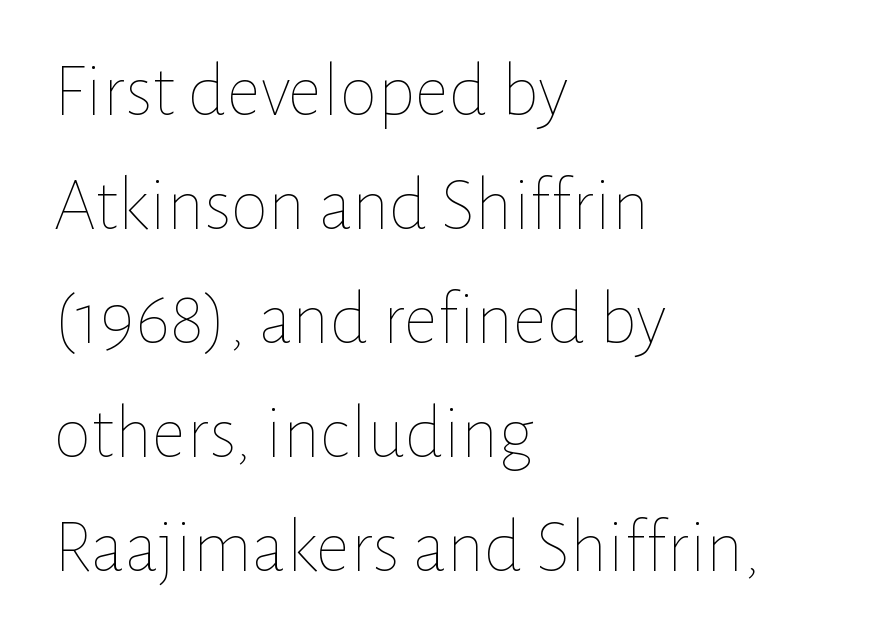
The image shows 76 px thin type, upright; set left-aligned, normal line spacing (1.5x), normal letter spacing, not underlined; low stroke contrast and a medium x-height.
